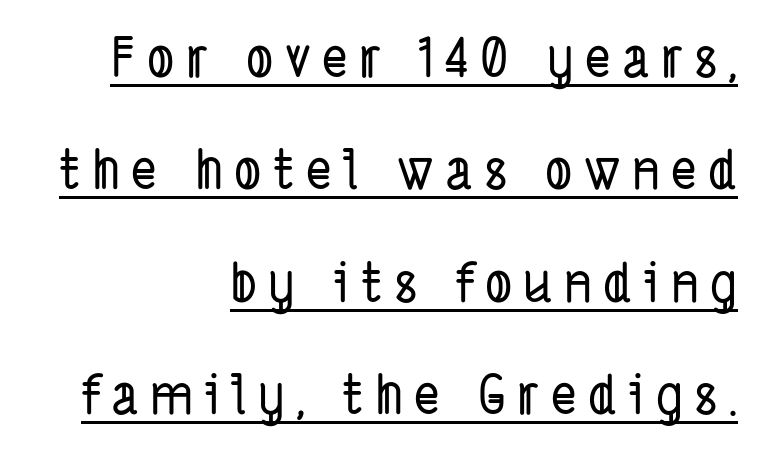
{"serif": "no", "width": "condensed", "stroke_contrast": "low", "x_height": "medium", "monospaced": "no", "underline": "yes", "align": "right", "line_spacing": "loose", "line_spacing_ratio": 2.08, "letter_spacing": "wide", "letter_spacing_em": 0.21, "glyph_px": 54}
